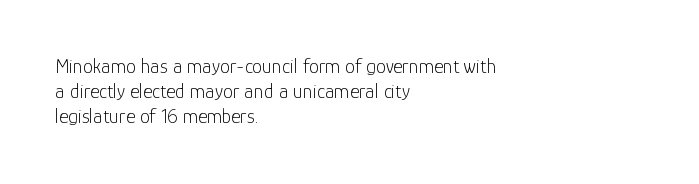
How would I describe the line gaps? Plain and ordinary. Stem width sits at or under what a default text font uses. Posture: straight, roman, zero tilt. Underlining? Definitely not there. How are the letters spaced? Ordinarily, with no added tracking. Alignment: flush left.
